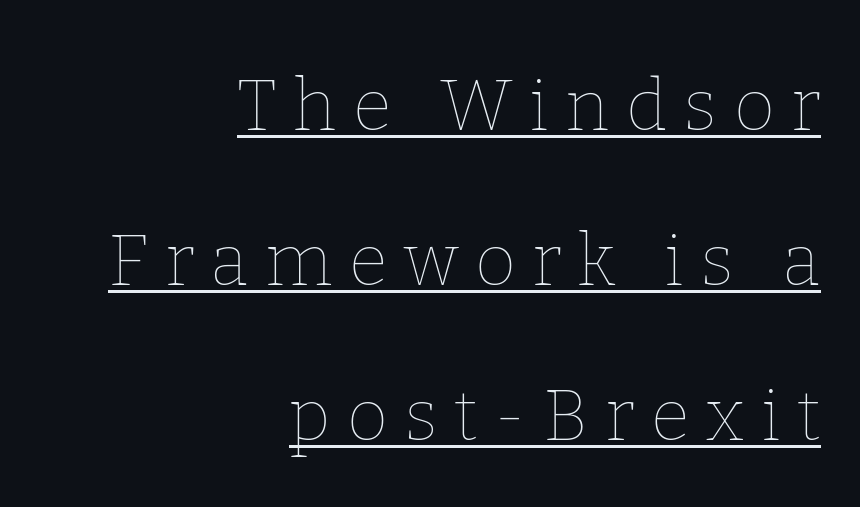
The image shows 71 px thin type, upright; set right-aligned, loose line spacing (2.18x), unusually wide letter spacing (+0.23 em), underlined; low stroke contrast and a medium x-height.
